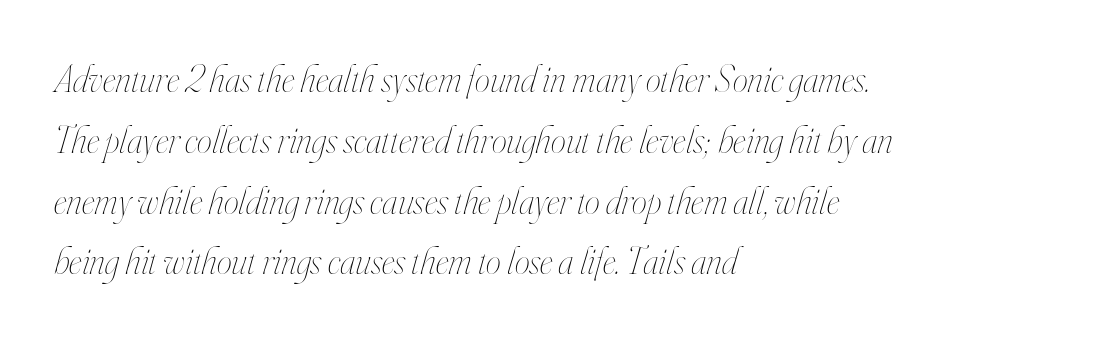
Q: Is the text bold? A: No.
Q: Is the text italic (slanted)? A: Yes, it leans right by about 16 degrees.
Q: Is the text underlined? A: No.
Q: How is the paragraph aligned? A: Left-aligned.
Q: Is the spacing between letters normal or unusually wide? A: Normal.
Q: Is the spacing between lines tight, normal or loose? A: Normal.
Q: Width (condensed, normal, or wide)? A: Condensed.
Q: Stroke contrast? A: High.
Q: x-height? A: Small.
Q: Monospaced? A: No.
